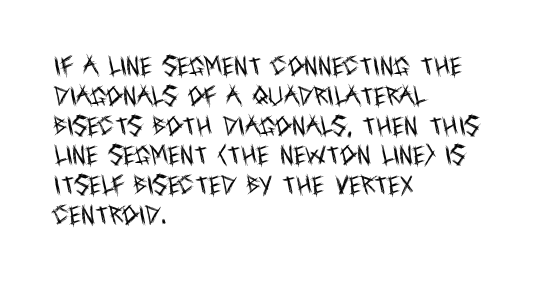
{"italic": "no", "bold": "no", "underline": "no", "align": "left", "line_spacing": "normal", "line_spacing_ratio": 1.42, "letter_spacing": "normal", "letter_spacing_em": 0.0, "glyph_px": 21}
